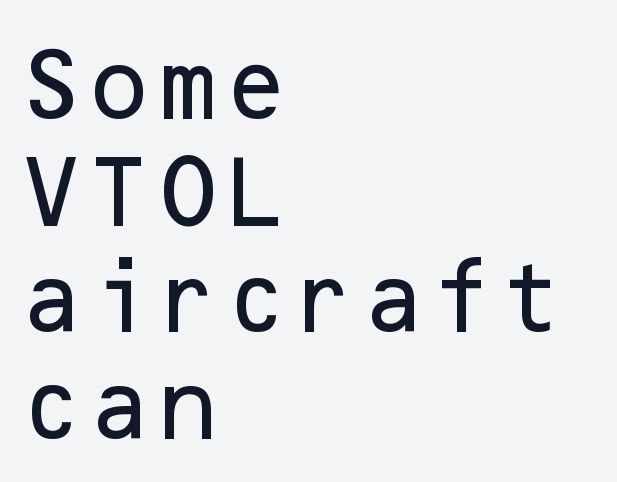
Q: Is the text italic (slanted)? A: No, it is upright.
Q: Is the typeface a serif or a sans-serif typeface? A: Sans-serif.
Q: Is the text underlined? A: No.
Q: How is the paragraph aligned? A: Left-aligned.
Q: Is the spacing between letters normal or unusually wide? A: Normal.
Q: Is the spacing between lines tight, normal or loose? A: Normal.
Q: Width (condensed, normal, or wide)? A: Normal.
Q: Stroke contrast? A: Low.
Q: x-height? A: Medium.
